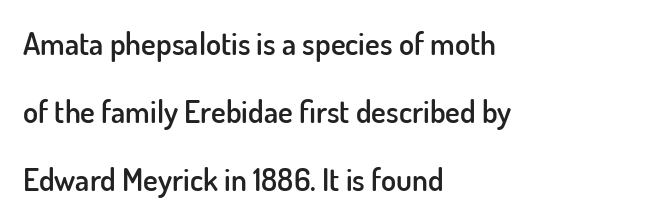
These lines keep a tight, regular rhythm from letter to letter. Notice how the passage keeps a crisp vertical edge on the left only. Posture: straight, roman, zero tilt. The rendering uses natural spacing where letterforms have individual widths. Successive baselines arrive slowly, with a big drop between each.
